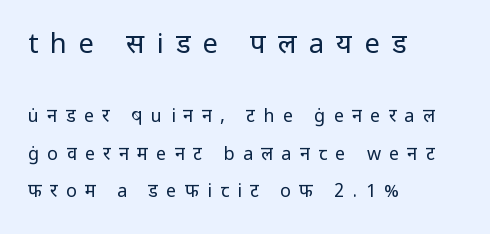
The image shows 27 px text type, upright; set left-aligned, loose line spacing (2.07x), unusually wide letter spacing (+0.46 em), not underlined; the first (top) block is 1.5x larger.
